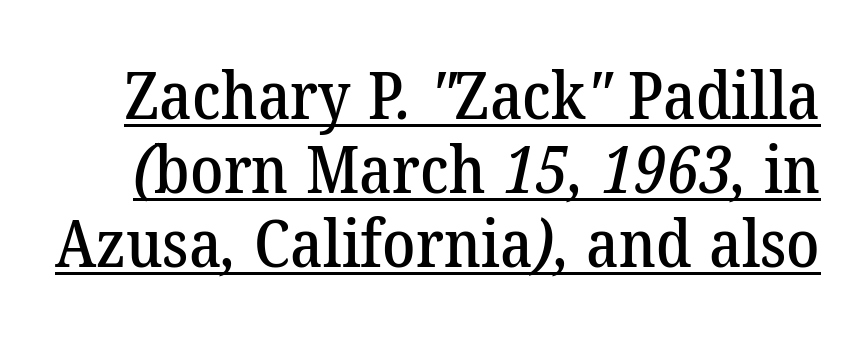
Think of a printed novel: that variable character pitch is what you see here. In terms of letterform style, serifs are clearly present. Baseline-to-baseline distance is barely more than the letter height. Students, note that the glyphs here touch the page at normal intervals.
